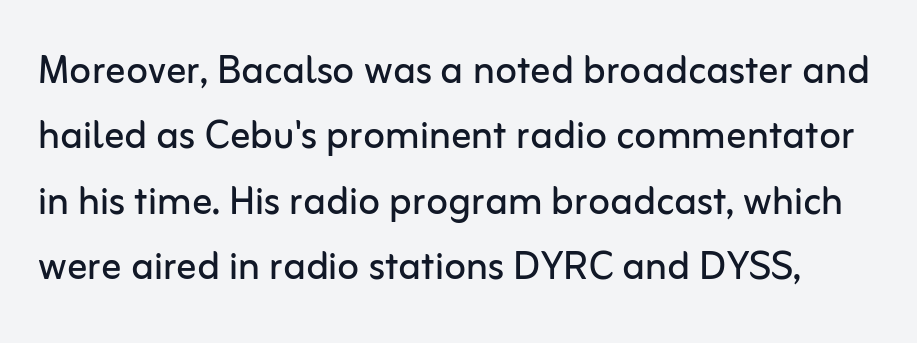
Q: Is the text bold? A: No.
Q: Is the text italic (slanted)? A: No, it is upright.
Q: Is the typeface a serif or a sans-serif typeface? A: Sans-serif.
Q: Is the text underlined? A: No.
Q: Is the spacing between letters normal or unusually wide? A: Normal.
Q: Is the spacing between lines tight, normal or loose? A: Normal.
Q: Width (condensed, normal, or wide)? A: Normal.
Q: Stroke contrast? A: Low.
Q: x-height? A: Medium.
Q: Monospaced? A: No.
